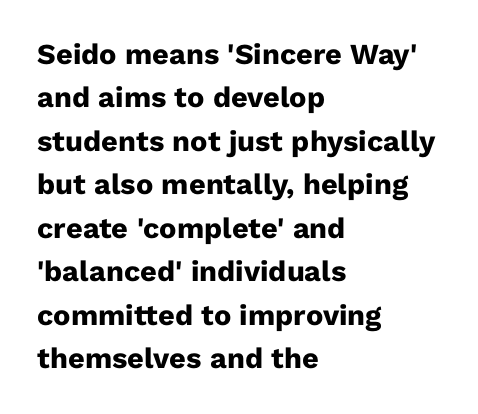
Q: Is the text bold? A: Yes.
Q: Is the text italic (slanted)? A: No, it is upright.
Q: Is the typeface a serif or a sans-serif typeface? A: Sans-serif.
Q: Is the text underlined? A: No.
Q: How is the paragraph aligned? A: Left-aligned.
Q: Is the spacing between letters normal or unusually wide? A: Normal.
Q: Is the spacing between lines tight, normal or loose? A: Normal.
Q: Width (condensed, normal, or wide)? A: Normal.
Q: Stroke contrast? A: Low.
Q: x-height? A: Medium.
Q: Monospaced? A: No.
